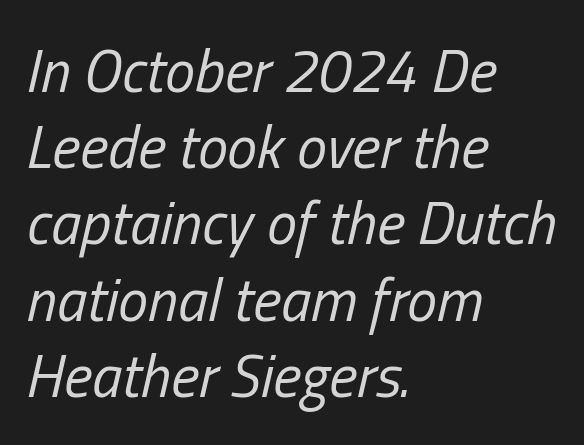
Here the glyphs are tracked normally, forming tight word shapes. In terms of posture, this sample is oblique. Is this a fixed-width face? No — the glyphs have proportional, varying widths. The designer left line spacing at the default. Unbolded letterforms with no extra heft.
